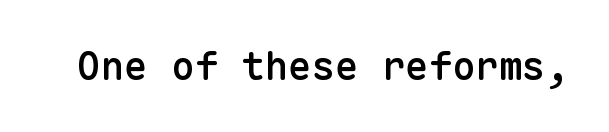
{"serif": "no", "italic": "no", "bold": "semi", "weight": "semibold", "width": "normal", "stroke_contrast": "low", "x_height": "medium", "monospaced": "yes", "underline": "no", "letter_spacing": "normal", "letter_spacing_em": 0.0, "glyph_px": 39}
